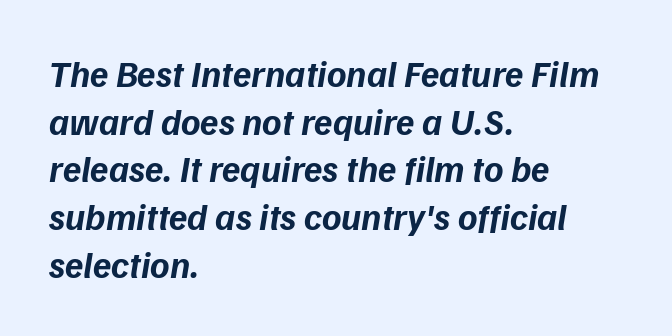
Leading matches the norm, producing a regular column. The paragraph has a hard left edge and a soft right edge. In terms of letterspacing, this is plain default setting. A typesetter would call this proportional, since set widths differ per character. The zone under the glyphs is completely vacant.
